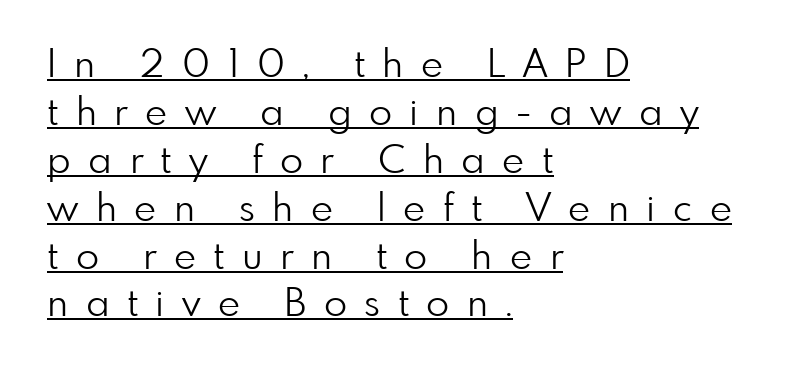
{"serif": "no", "italic": "no", "bold": "no", "weight": "light", "width": "normal", "stroke_contrast": "low", "x_height": "small", "monospaced": "no", "underline": "yes", "align": "left", "line_spacing": "normal", "line_spacing_ratio": 1.26, "letter_spacing": "wide", "letter_spacing_em": 0.46, "glyph_px": 38}
